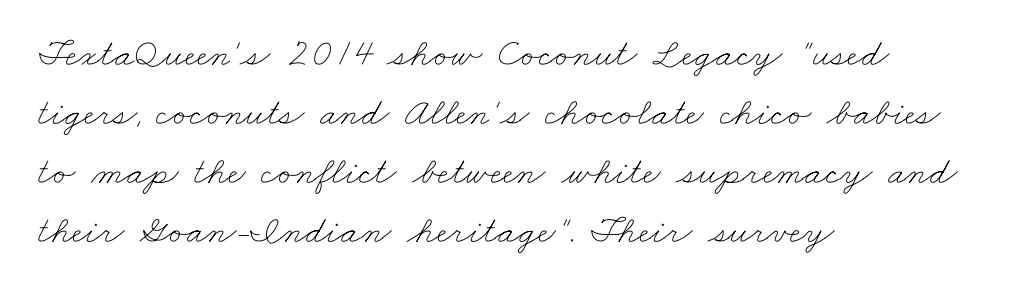
The image shows 39 px thin, wide type; set left-aligned, normal line spacing (1.51x), normal letter spacing, not underlined; low stroke contrast and a small x-height.
